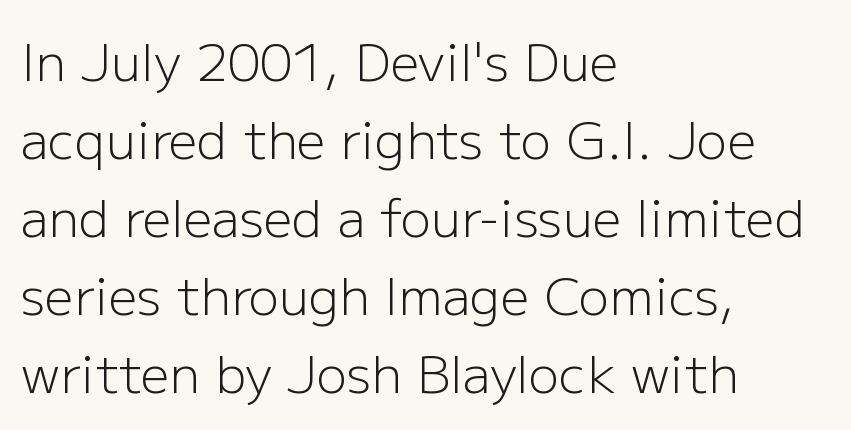
The image shows 51 px light sans-serif type, upright; set left-aligned, normal line spacing (1.53x), normal letter spacing, not underlined; low stroke contrast and a medium x-height.
